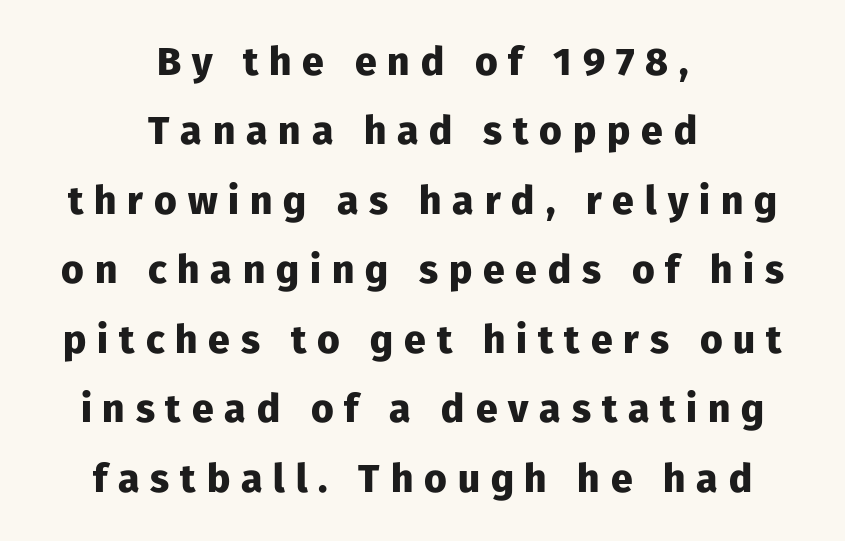
This is heavy type, rendered in bold. The font's upright variant was chosen for this text. The glyphs in this specimen are sans serif. The baseline area is clear. Letter spacing: wide.
